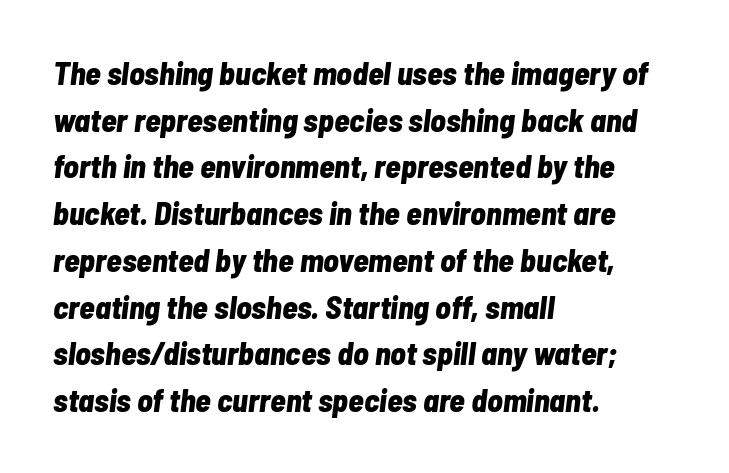
{"italic": "yes", "lean": "right", "slant_degrees": 7, "bold": "yes", "weight": "bold", "width": "condensed", "stroke_contrast": "low", "x_height": "medium", "monospaced": "no", "underline": "no", "align": "left", "line_spacing": "normal", "line_spacing_ratio": 1.46, "letter_spacing": "normal", "letter_spacing_em": 0.0, "glyph_px": 32}
